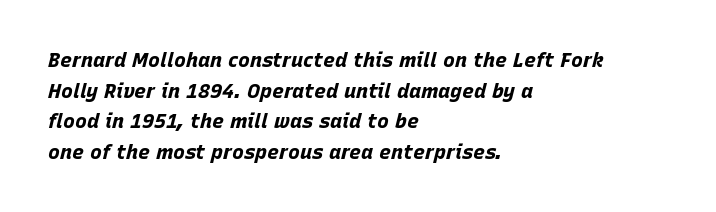
The gap between lines stays unmarked. Bold? Absolutely — the strokes are thick and heavy. In terms of letterspacing, this is plain default setting. Does the leading feel generous? No, just average. Designer's note — italics engaged.
